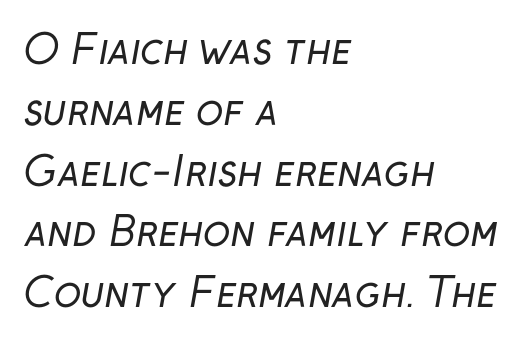
Q: Is the text bold? A: No.
Q: Is the typeface a serif or a sans-serif typeface? A: Sans-serif.
Q: Is the text underlined? A: No.
Q: How is the paragraph aligned? A: Left-aligned.
Q: Is the spacing between letters normal or unusually wide? A: Normal.
Q: Is the spacing between lines tight, normal or loose? A: Normal.
Q: Width (condensed, normal, or wide)? A: Normal.
Q: Stroke contrast? A: Low.
Q: x-height? A: Medium.
Q: Monospaced? A: No.
